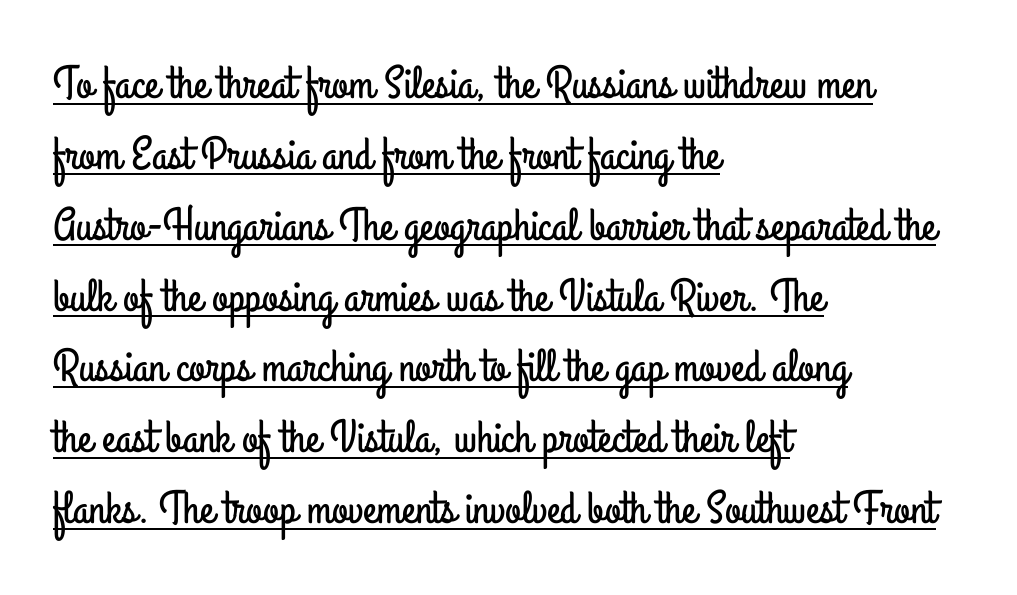
Proportional: the letters do not fall into vertical columns. The face used here is rendered with its standard letterfit. Caption: multi-line text, flush left, ragged right. Is there any slant? The stems are plumb. Regular leading.
